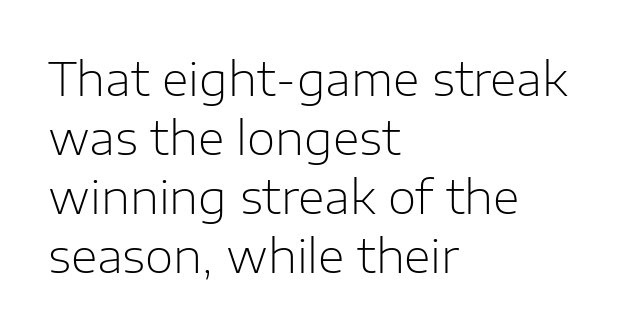
The image shows 46 px light sans-serif type, upright; set left-aligned, normal line spacing (1.28x), normal letter spacing, not underlined; low stroke contrast and a medium x-height.
